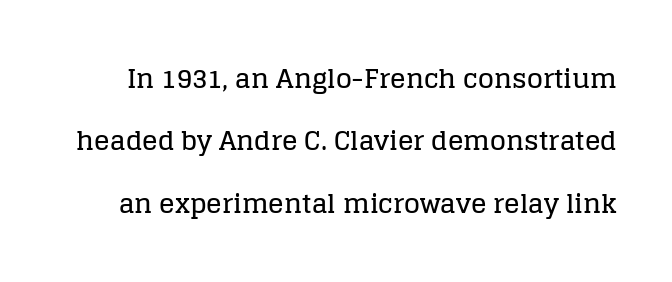
The type is set solid horizontally, with unmodified tracking. Widely set lines give the paragraph a tall, airy silhouette. Unmarked baselines from the first word to the last. These lines were composed using upright roman letters.
